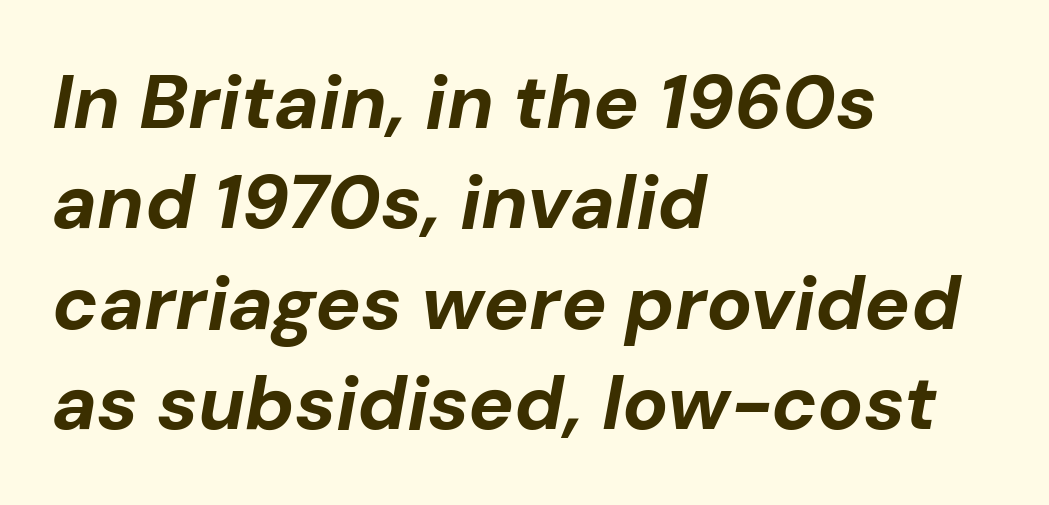
{"italic": "yes", "lean": "right", "slant_degrees": 10, "bold": "yes", "weight": "bold", "width": "normal", "stroke_contrast": "low", "x_height": "medium", "monospaced": "no", "underline": "no", "align": "left", "line_spacing": "normal", "line_spacing_ratio": 1.32, "letter_spacing": "normal", "letter_spacing_em": 0.0, "glyph_px": 76}
